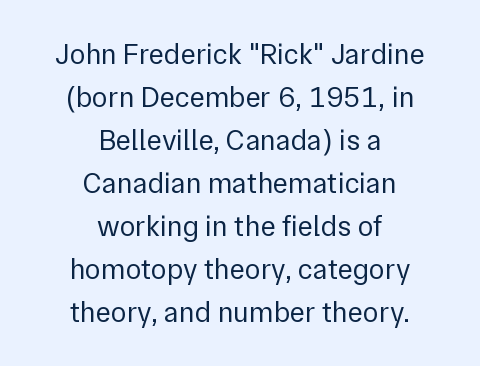
Q: Is the text bold? A: No.
Q: Is the text italic (slanted)? A: No, it is upright.
Q: Is the typeface a serif or a sans-serif typeface? A: Sans-serif.
Q: Is the text underlined? A: No.
Q: How is the paragraph aligned? A: Centered.
Q: Is the spacing between letters normal or unusually wide? A: Normal.
Q: Is the spacing between lines tight, normal or loose? A: Normal.
Q: Width (condensed, normal, or wide)? A: Normal.
Q: Stroke contrast? A: Low.
Q: x-height? A: Medium.
Q: Monospaced? A: No.
